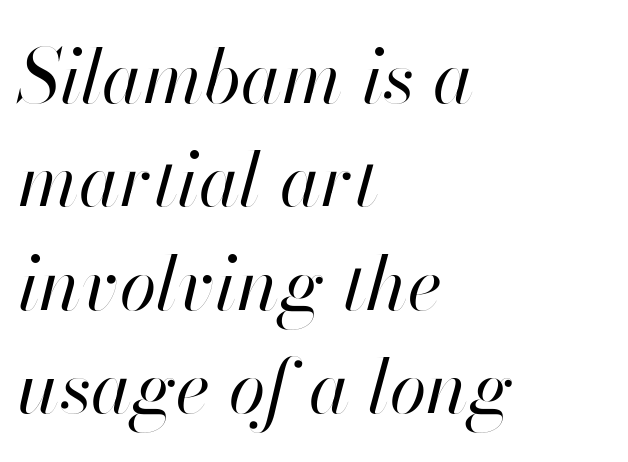
The image shows 75 px regular-weight type, italic (leaning right); set left-aligned, normal line spacing (1.38x), normal letter spacing, not underlined; high stroke contrast and a small x-height.
